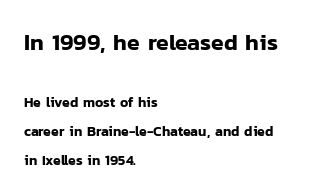
The type sits square on the baseline with zero lean. Typesetter's note — upper block bumped up in size, lower block left smaller. If you drew a ruler down the left edge, every line would touch it. The designer dialed line spacing up above the default.
